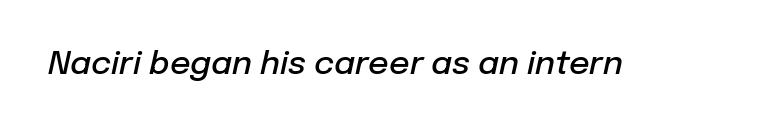
{"italic": "yes", "lean": "right", "slant_degrees": 12, "bold": "semi", "weight": "semibold", "width": "normal", "stroke_contrast": "low", "x_height": "medium", "monospaced": "no", "underline": "no", "letter_spacing": "normal", "letter_spacing_em": 0.0, "glyph_px": 32}
